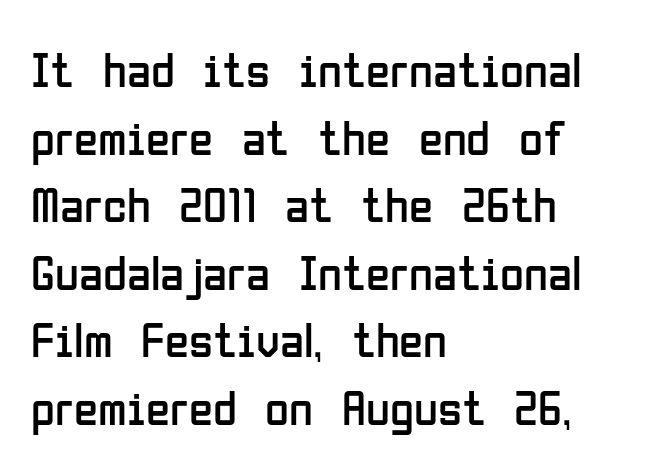
The tracking reads as untouched default to a designer's eye. Casual observation: everything's shoved over to the left. Summary of vertical rhythm: regular, with standard interline spacing. The passage shown is typed in a proportional face where columns would drift. It's the straight-up-and-down kind of type. The strokes are not fattened; the text isn't bold.
